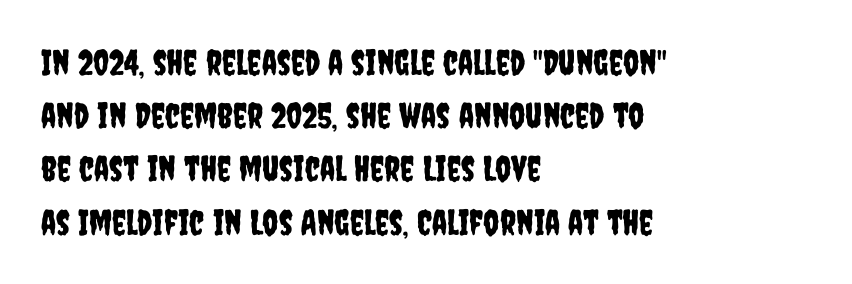
{"serif": "no", "italic": "no", "width": "condensed", "stroke_contrast": "low", "x_height": "large", "monospaced": "no", "underline": "no", "align": "left", "line_spacing": "normal", "line_spacing_ratio": 1.52, "letter_spacing": "normal", "letter_spacing_em": 0.0, "glyph_px": 35}
